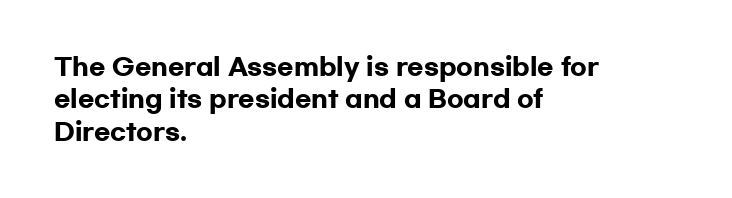
The image shows 24 px bold type, upright; set left-aligned, normal line spacing (1.35x), normal letter spacing, not underlined.
